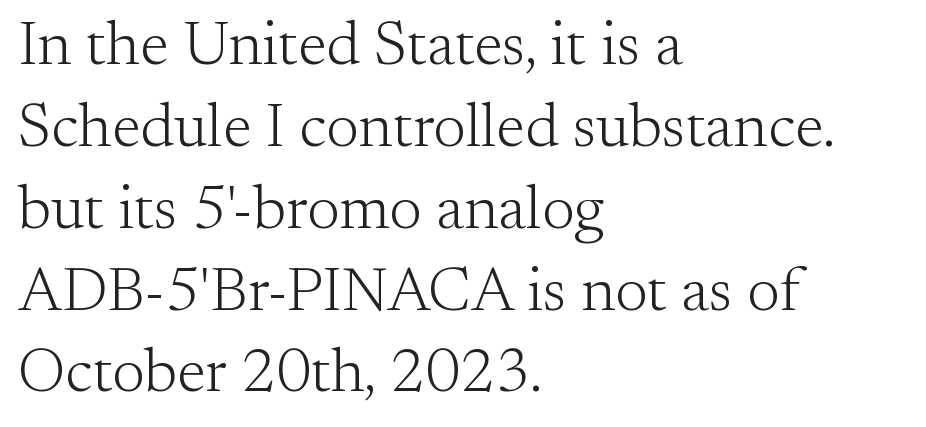
{"serif": "yes", "italic": "no", "bold": "no", "weight": "light", "width": "normal", "stroke_contrast": "medium", "x_height": "small", "monospaced": "no", "underline": "no", "align": "left", "line_spacing": "normal", "line_spacing_ratio": 1.32, "letter_spacing": "normal", "letter_spacing_em": 0.0, "glyph_px": 62}
